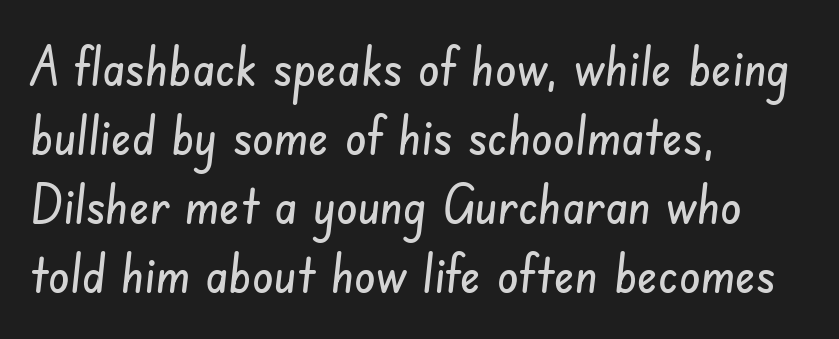
Q: Is the typeface a serif or a sans-serif typeface? A: Sans-serif.
Q: Is the text underlined? A: No.
Q: How is the paragraph aligned? A: Left-aligned.
Q: Is the spacing between letters normal or unusually wide? A: Normal.
Q: Is the spacing between lines tight, normal or loose? A: Normal.
Q: Width (condensed, normal, or wide)? A: Condensed.
Q: Stroke contrast? A: Low.
Q: x-height? A: Small.
Q: Monospaced? A: No.
